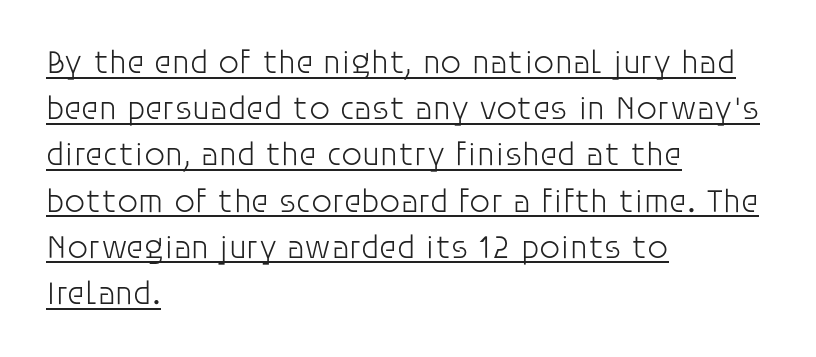
{"serif": "no", "italic": "no", "bold": "no", "weight": "light", "width": "normal", "stroke_contrast": "low", "x_height": "large", "monospaced": "no", "underline": "yes", "align": "left", "line_spacing": "normal", "line_spacing_ratio": 1.4, "letter_spacing": "normal", "letter_spacing_em": 0.0, "glyph_px": 33}
